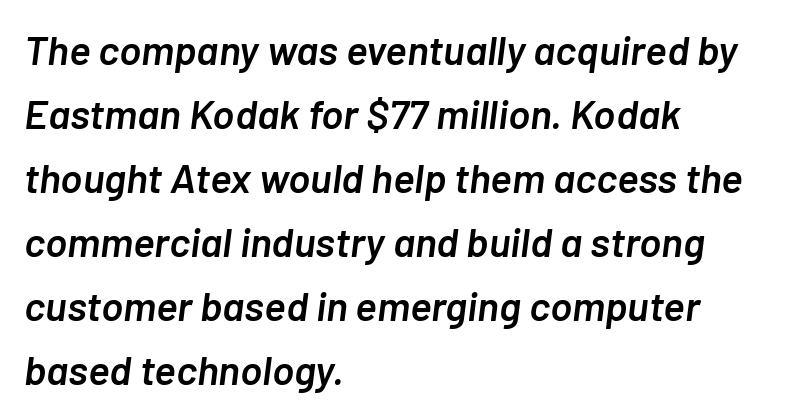
{"italic": "yes", "lean": "right", "slant_degrees": 7, "bold": "semi", "weight": "semibold", "width": "normal", "stroke_contrast": "low", "x_height": "medium", "monospaced": "no", "underline": "no", "align": "left", "line_spacing": "normal", "line_spacing_ratio": 1.56, "letter_spacing": "normal", "letter_spacing_em": 0.0, "glyph_px": 41}
